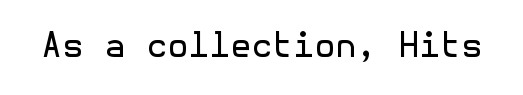
{"serif": "no", "italic": "no", "bold": "no", "weight": "regular", "width": "normal", "x_height": "medium", "underline": "no", "letter_spacing": "normal", "letter_spacing_em": 0.0, "glyph_px": 34}
